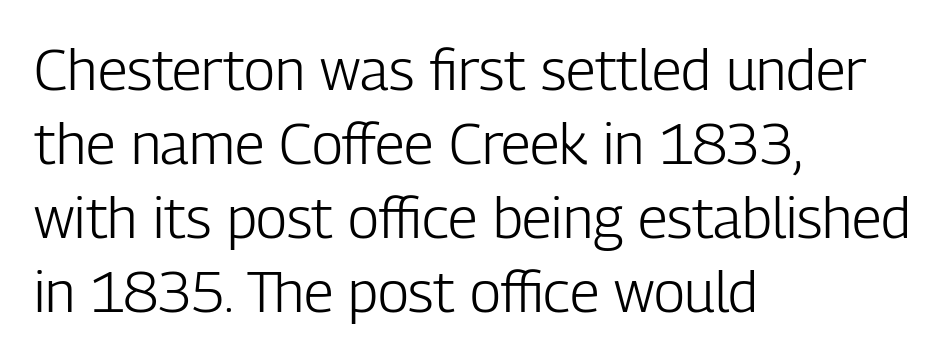
{"serif": "no", "italic": "no", "bold": "no", "weight": "light", "width": "condensed", "stroke_contrast": "low", "x_height": "medium", "monospaced": "no", "underline": "no", "align": "left", "line_spacing": "normal", "line_spacing_ratio": 1.3, "letter_spacing": "normal", "letter_spacing_em": 0.0, "glyph_px": 57}
